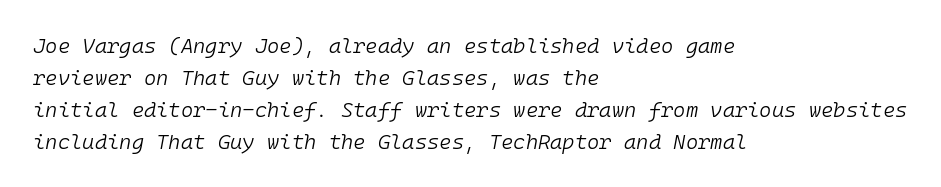
Q: Is the text bold? A: No.
Q: Is the text italic (slanted)? A: Yes, it leans right by about 10 degrees.
Q: Is the text underlined? A: No.
Q: How is the paragraph aligned? A: Left-aligned.
Q: Is the spacing between letters normal or unusually wide? A: Normal.
Q: Is the spacing between lines tight, normal or loose? A: Normal.
